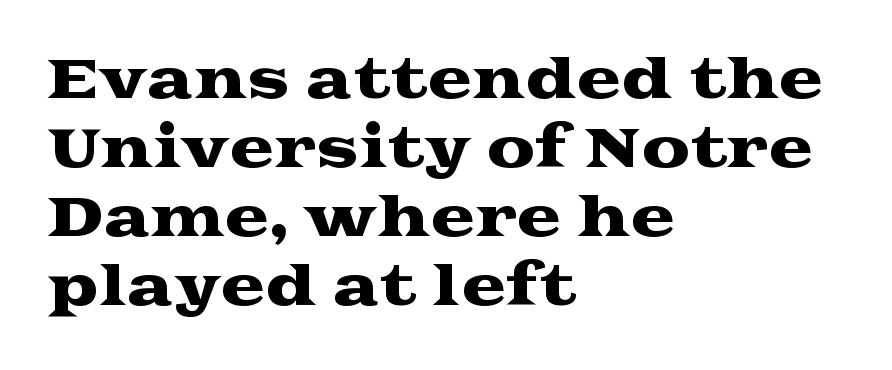
Q: Is the text italic (slanted)? A: No, it is upright.
Q: Is the typeface a serif or a sans-serif typeface? A: Serif.
Q: Is the text underlined? A: No.
Q: How is the paragraph aligned? A: Left-aligned.
Q: Is the spacing between letters normal or unusually wide? A: Normal.
Q: Is the spacing between lines tight, normal or loose? A: Normal.
Q: Width (condensed, normal, or wide)? A: Wide.
Q: Stroke contrast? A: Medium.
Q: x-height? A: Medium.
Q: Monospaced? A: No.
